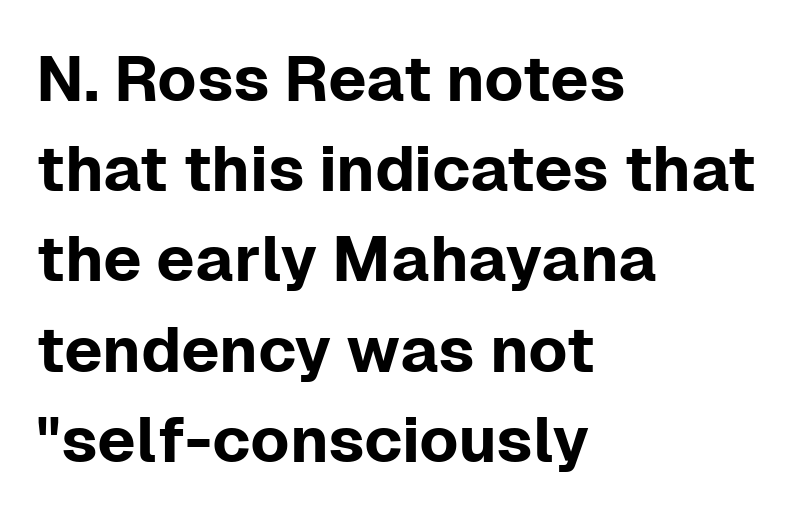
{"serif": "no", "italic": "no", "width": "normal", "stroke_contrast": "low", "x_height": "medium", "monospaced": "no", "underline": "no", "align": "left", "line_spacing": "normal", "line_spacing_ratio": 1.41, "letter_spacing": "normal", "letter_spacing_em": 0.0, "glyph_px": 64}
